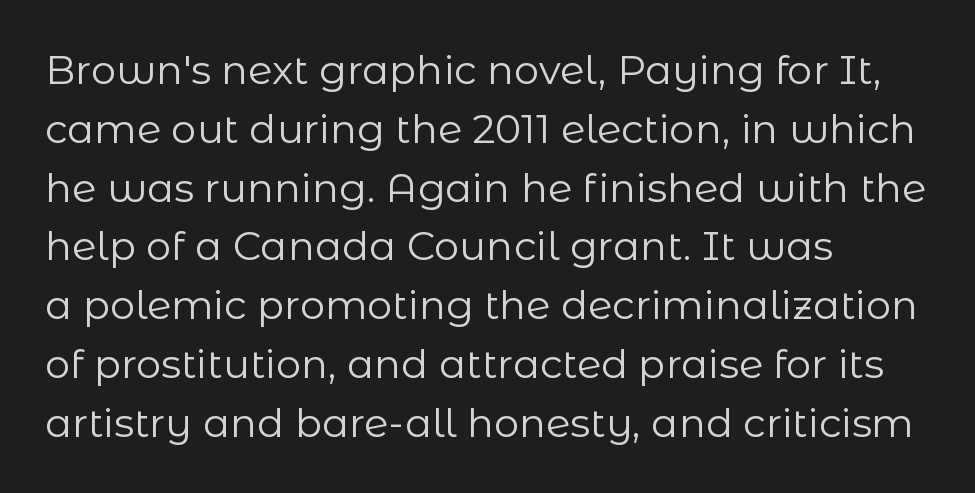
The designer left line spacing at the default. Beneath every word, the page is bare. Stems here are at most as thick as an everyday book face. Spacing verdict: proportional, widths tailored to each character.
